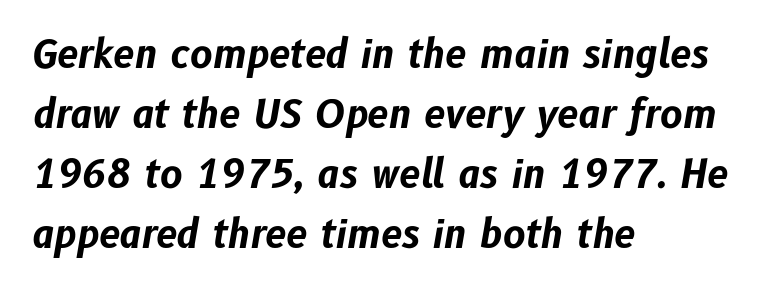
The image shows 38 px bold type, italic (leaning right); set left-aligned, normal line spacing (1.58x), normal letter spacing, not underlined; low stroke contrast and a medium x-height.
